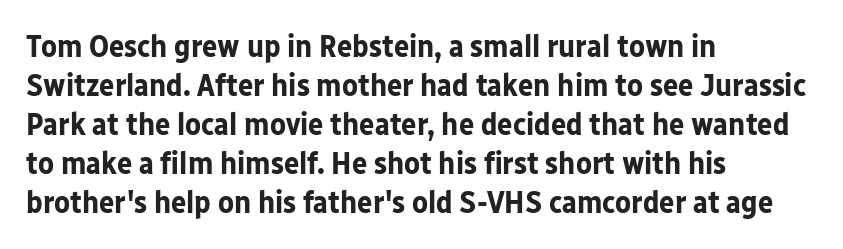
The image shows 32 px bold sans-serif type, upright; set left-aligned, line spacing 1.22x, normal letter spacing, not underlined; low stroke contrast and a medium x-height.
